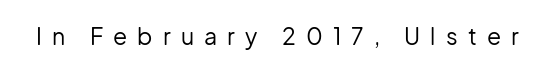
{"italic": "no", "bold": "no", "underline": "no", "letter_spacing": "wide", "letter_spacing_em": 0.44, "glyph_px": 23}
